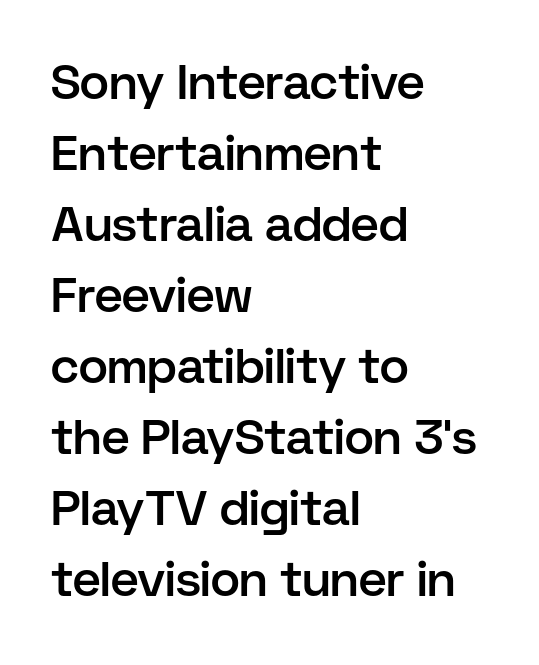
Q: Is the text bold? A: Semi-bold.
Q: Is the text italic (slanted)? A: No, it is upright.
Q: Is the typeface a serif or a sans-serif typeface? A: Sans-serif.
Q: Is the text underlined? A: No.
Q: How is the paragraph aligned? A: Left-aligned.
Q: Is the spacing between letters normal or unusually wide? A: Normal.
Q: Is the spacing between lines tight, normal or loose? A: Normal.
Q: Width (condensed, normal, or wide)? A: Normal.
Q: Stroke contrast? A: Low.
Q: x-height? A: Medium.
Q: Monospaced? A: No.
